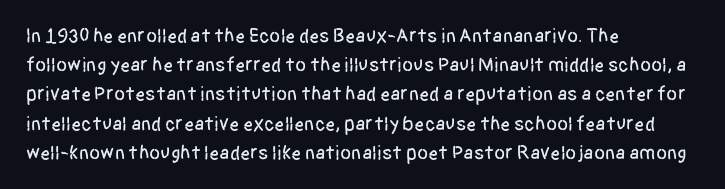
The image shows 20 px text type, upright; set left-aligned, normal line spacing (1.46x), normal letter spacing, not underlined.
